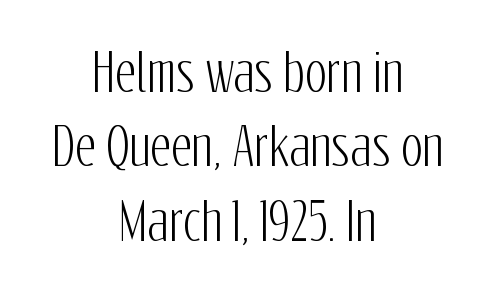
The image shows 51 px condensed sans-serif type, upright; set centered, normal line spacing (1.46x), normal letter spacing, not underlined; low stroke contrast and a medium x-height.
